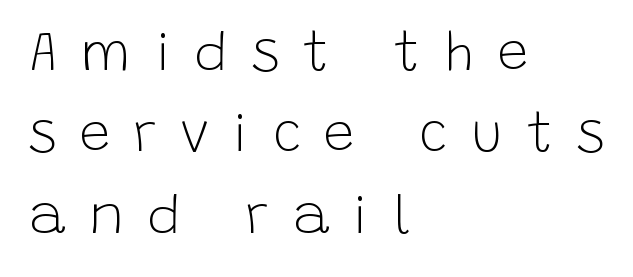
Tracking value appears strongly positive — letters spread wide. Character widths vary here, with narrow letters taking less room than wide ones. Typeset ragged right — the left edge is the straight one. No feet cap the strokes, marking this as sans-serif type.
